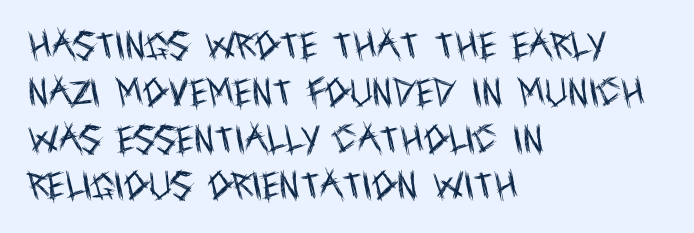
{"serif": "no", "italic": "no", "bold": "no", "weight": "regular", "width": "condensed", "x_height": "large", "monospaced": "no", "underline": "no", "align": "left", "line_spacing": "normal", "line_spacing_ratio": 1.51, "letter_spacing": "normal", "letter_spacing_em": 0.0, "glyph_px": 31}
